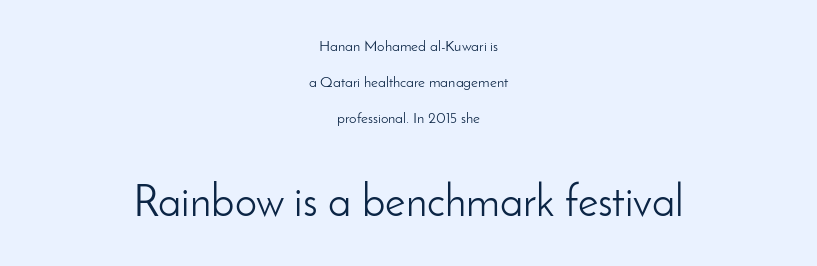
{"serif": "no", "italic": "no", "bold": "no", "weight": "light", "width": "normal", "stroke_contrast": "low", "x_height": "small", "monospaced": "no", "underline": "no", "align": "center", "line_spacing": "loose", "line_spacing_ratio": 2.41, "letter_spacing": "normal", "letter_spacing_em": 0.0, "larger_block": "second", "size_ratio": 2.93, "glyph_px": 44}
